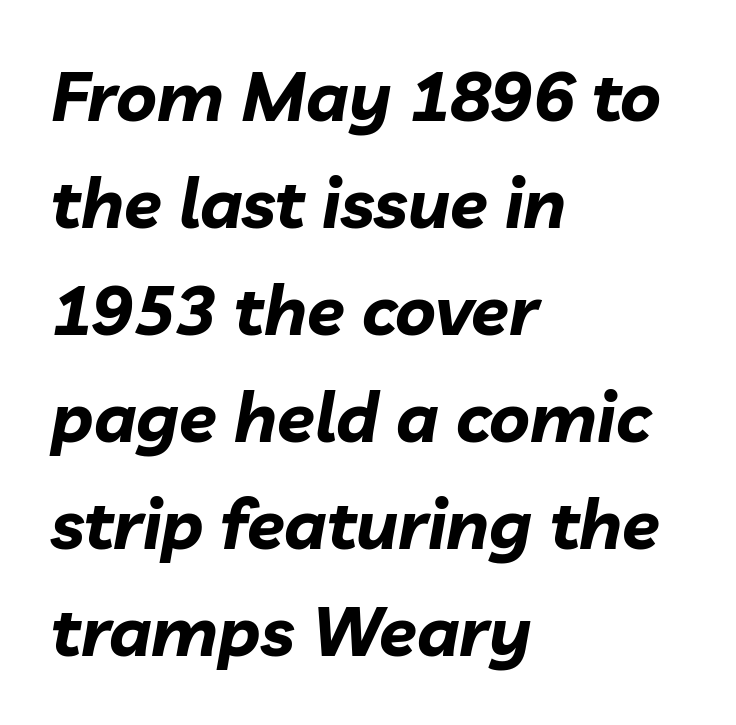
The image shows 69 px bold type, italic (leaning right); set left-aligned, normal line spacing (1.55x), normal letter spacing, not underlined; low stroke contrast and a medium x-height.
